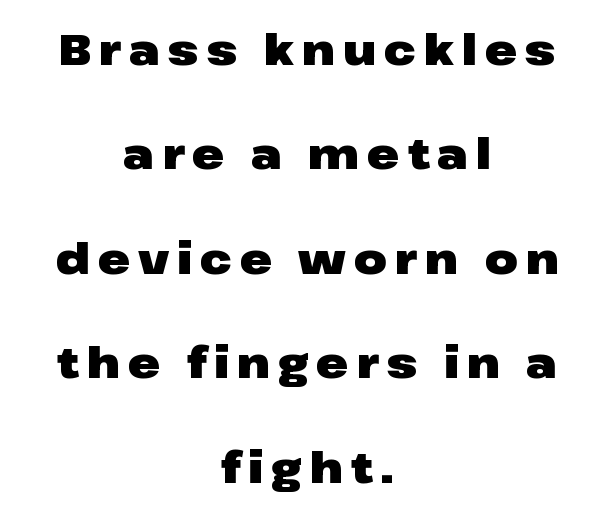
Line starts and ends both wander, symmetrically. The strip under each line holds only bare page. Note: no serifs on the glyphs. The glyphs have the mass of a bold cut. You can tell it's not italic because the verticals are truly vertical. Students, observe: this is what heavily led, spacious text looks like.
